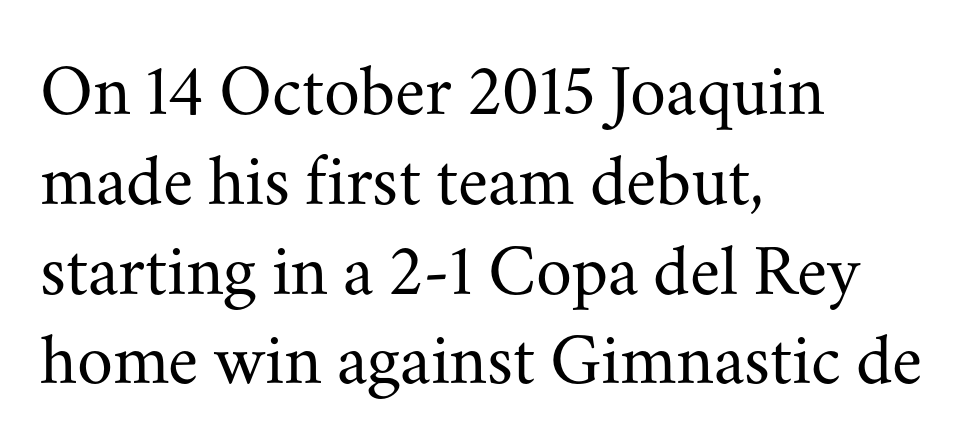
Glance below the letters and you will spot only blank space. Stroke mass is kept to a normal reading level or below. The line texture is even and compact thanks to regular tracking. Caption: multi-line text, flush left, ragged right. The passage shown is typed in a proportional face where columns would drift. Classification — serif.
